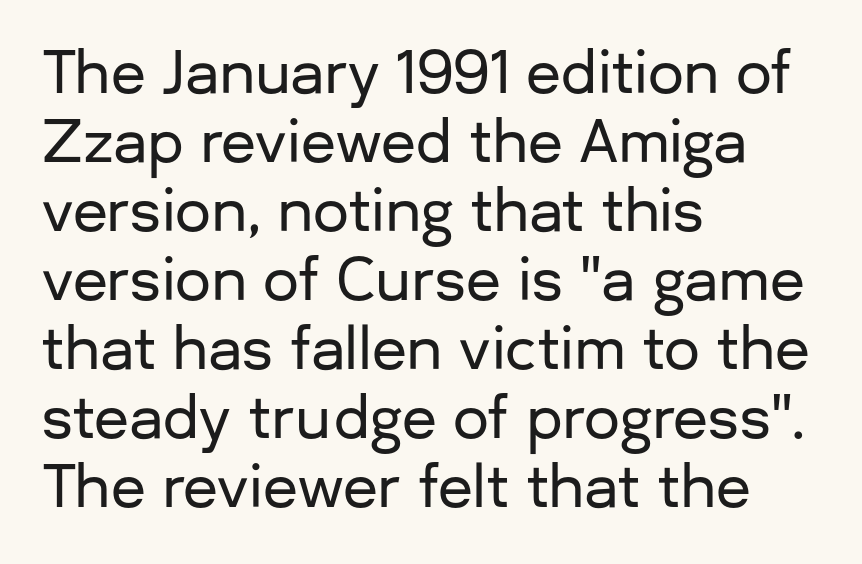
The image shows 57 px sans-serif type, upright; set left-aligned, line spacing 1.21x, normal letter spacing, not underlined; low stroke contrast and a medium x-height.
